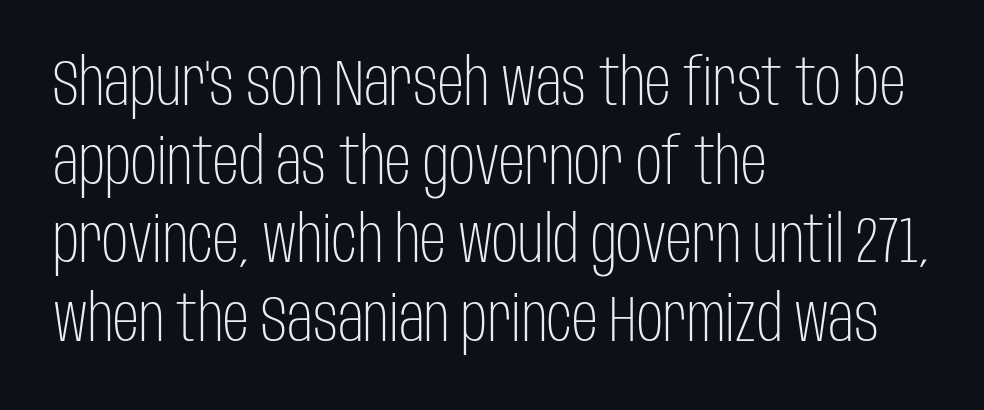
Q: Is the text bold? A: No.
Q: Is the text italic (slanted)? A: No, it is upright.
Q: Is the typeface a serif or a sans-serif typeface? A: Sans-serif.
Q: Is the text underlined? A: No.
Q: How is the paragraph aligned? A: Left-aligned.
Q: Is the spacing between letters normal or unusually wide? A: Normal.
Q: Width (condensed, normal, or wide)? A: Condensed.
Q: Stroke contrast? A: Low.
Q: x-height? A: Large.
Q: Monospaced? A: No.
